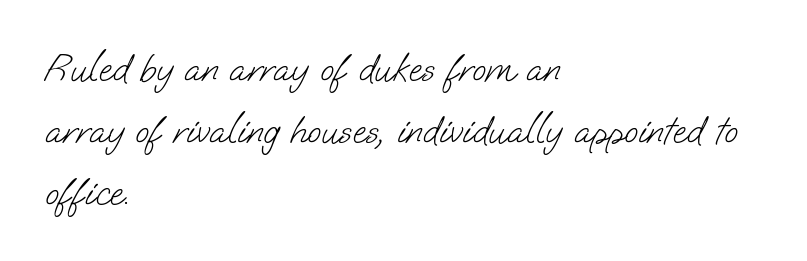
The image shows 40 px light sans-serif type; set left-aligned, normal line spacing (1.55x), normal letter spacing, not underlined; low stroke contrast and a small x-height.
